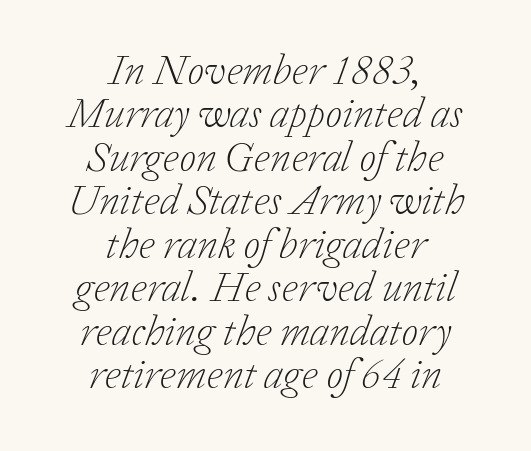
The image shows 43 px light serif type, italic (leaning right); set centered, tight line spacing (1.01x), normal letter spacing, not underlined; low stroke contrast and a medium x-height.
